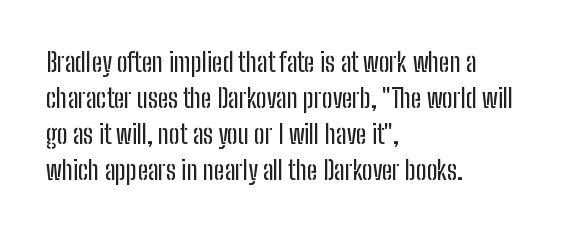
{"italic": "no", "underline": "no", "align": "left", "line_spacing": "normal", "line_spacing_ratio": 1.39, "letter_spacing": "normal", "letter_spacing_em": 0.0, "glyph_px": 26}
